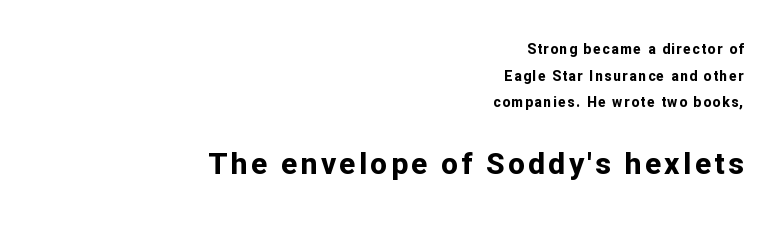
The image shows 30 px bold sans-serif type, upright; set right-aligned, loose line spacing (1.91x), not underlined; the second (bottom) block is 2.14x larger; low stroke contrast and a medium x-height.
